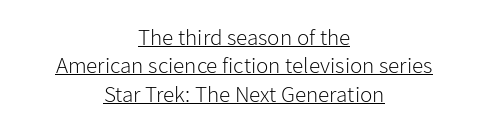
Underlined type. Bold? No — there's no thickening of the strokes. It's the straight-up-and-down kind of type. The setting favours the middle, as headings and verse often do. This rendering leaves character spacing at its baseline value.
